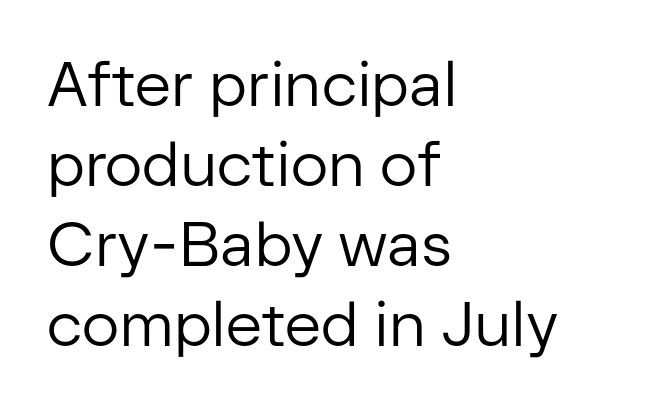
Nothing unusual about the tracking: characters are spaced as the font intends. Is the block centered? No — it sits flush against the left margin. The font is comparable to plain body text, perhaps lighter. Observe the absence of serifs on each vertical stroke in this sample. When letters stand straight like this, we call the style roman or upright.
